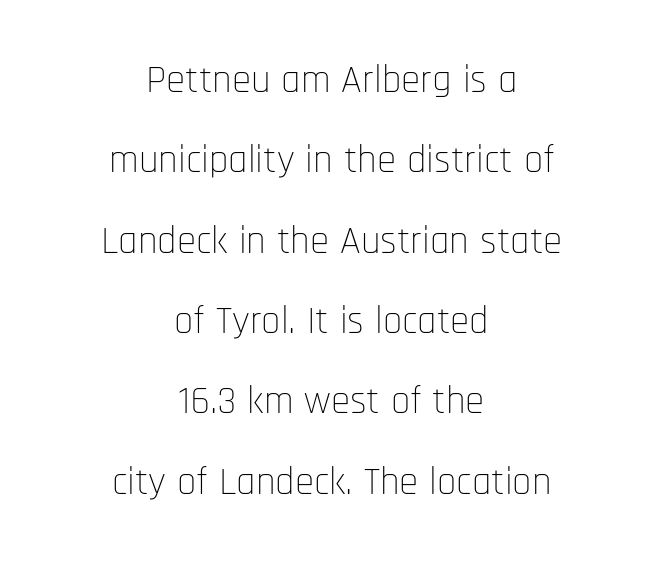
Q: Is the text bold? A: No.
Q: Is the text italic (slanted)? A: No, it is upright.
Q: Is the typeface a serif or a sans-serif typeface? A: Sans-serif.
Q: Is the text underlined? A: No.
Q: How is the paragraph aligned? A: Centered.
Q: Is the spacing between letters normal or unusually wide? A: Normal.
Q: Is the spacing between lines tight, normal or loose? A: Loose.
Q: Width (condensed, normal, or wide)? A: Condensed.
Q: Stroke contrast? A: Low.
Q: x-height? A: Large.
Q: Monospaced? A: No.
